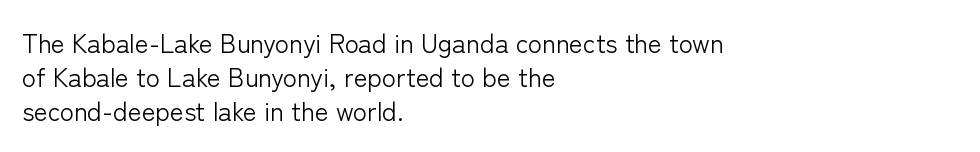
{"italic": "no", "bold": "no", "underline": "no", "align": "left", "line_spacing": "normal", "line_spacing_ratio": 1.31, "letter_spacing": "normal", "letter_spacing_em": 0.0, "glyph_px": 26}
